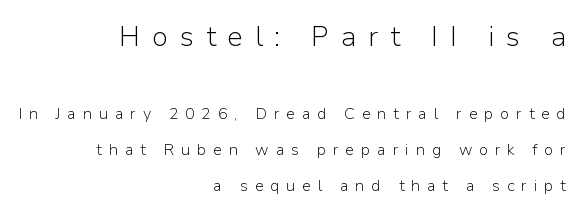
Serifs: no, the terminals of the letterforms are clean. This reads as an unemphasized weight, regular at the heaviest. Visually the block forms a straight wall on the right and a jagged coastline on the left. You could not count columns in this text — the font is proportionally spaced.
